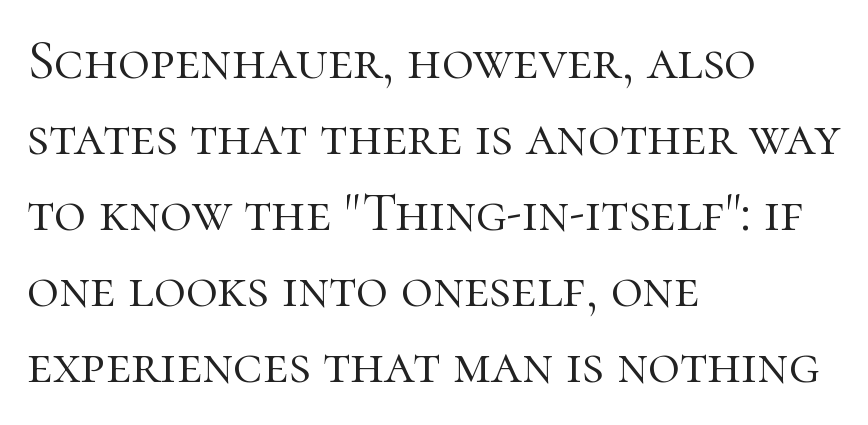
Letters have the restrained weight of plain body copy at most. The letters advance in unequal steps, a hallmark of proportional type. The rendering anchors every line to the left-hand side. No extra tracking has been applied to these lines.
